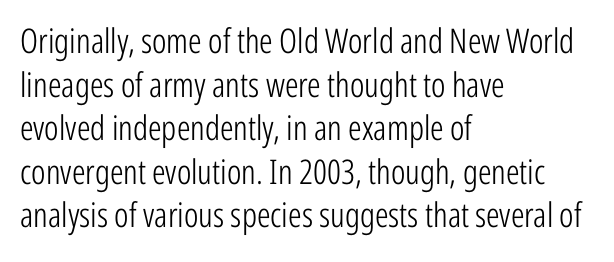
Q: Is the text bold? A: No.
Q: Is the text italic (slanted)? A: No, it is upright.
Q: Is the typeface a serif or a sans-serif typeface? A: Sans-serif.
Q: Is the text underlined? A: No.
Q: How is the paragraph aligned? A: Left-aligned.
Q: Is the spacing between letters normal or unusually wide? A: Normal.
Q: Is the spacing between lines tight, normal or loose? A: Normal.
Q: Width (condensed, normal, or wide)? A: Condensed.
Q: Stroke contrast? A: Low.
Q: x-height? A: Medium.
Q: Monospaced? A: No.
